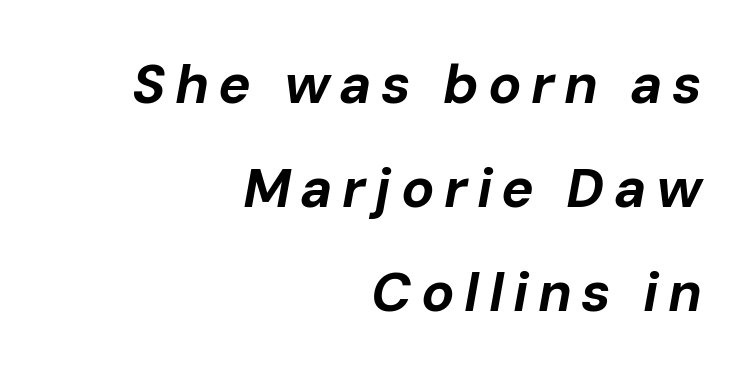
Q: Is the text bold? A: Yes.
Q: Is the text italic (slanted)? A: Yes, it leans right by about 10 degrees.
Q: Is the text underlined? A: No.
Q: How is the paragraph aligned? A: Right-aligned.
Q: Width (condensed, normal, or wide)? A: Normal.
Q: Stroke contrast? A: Low.
Q: x-height? A: Medium.
Q: Monospaced? A: No.
